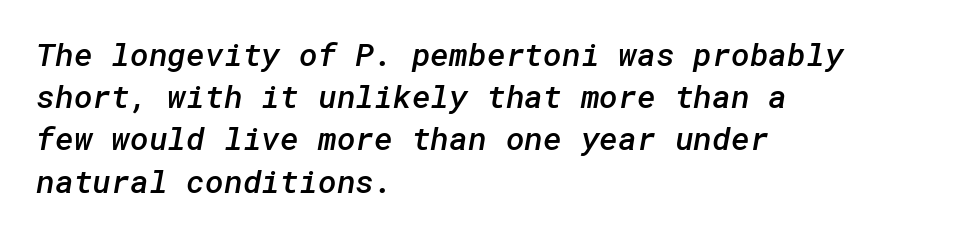
The image shows 32 px semibold sans-serif type; set left-aligned, normal line spacing (1.32x), normal letter spacing, not underlined; low stroke contrast and a medium x-height.
